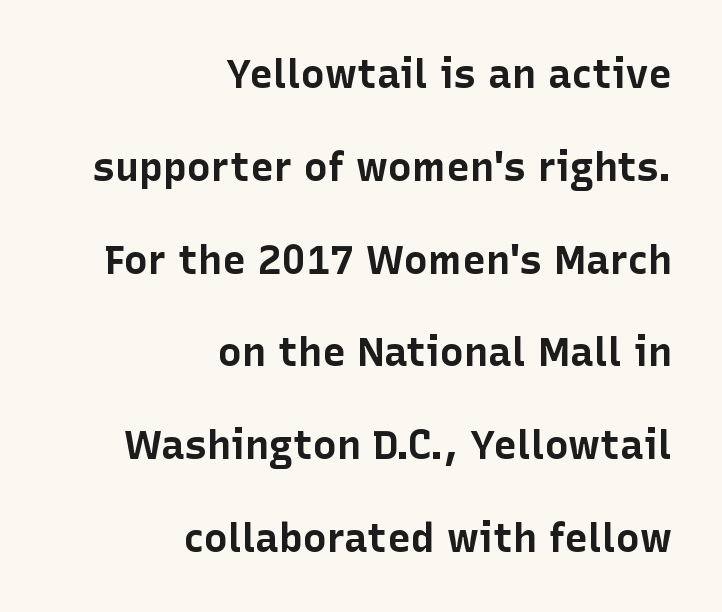
{"serif": "no", "italic": "no", "bold": "yes", "weight": "bold", "width": "normal", "stroke_contrast": "low", "x_height": "medium", "monospaced": "no", "underline": "no", "align": "right", "line_spacing": "loose", "line_spacing_ratio": 2.32, "letter_spacing": "normal", "letter_spacing_em": 0.0, "glyph_px": 40}
